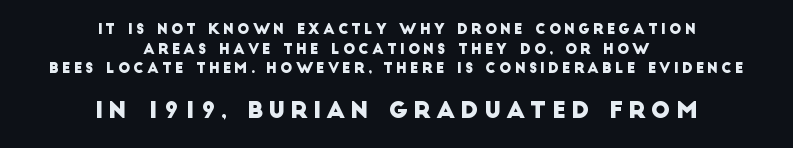
You get the small type first, then a jump to larger type. The string is rendered with underlining switched off. Normally led — the rows are evenly, conventionally spaced. A typesetter would call this heavily tracked-out type. If you folded the block vertically in half, each line would mirror itself in length.
